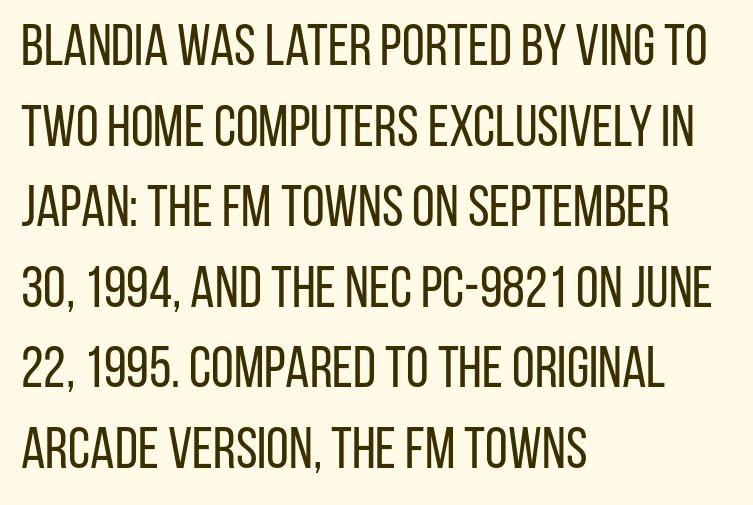
Q: Is the text bold? A: No.
Q: Is the text italic (slanted)? A: No, it is upright.
Q: Is the typeface a serif or a sans-serif typeface? A: Sans-serif.
Q: Is the text underlined? A: No.
Q: How is the paragraph aligned? A: Left-aligned.
Q: Is the spacing between letters normal or unusually wide? A: Normal.
Q: Is the spacing between lines tight, normal or loose? A: Normal.
Q: Width (condensed, normal, or wide)? A: Condensed.
Q: Stroke contrast? A: Low.
Q: x-height? A: Large.
Q: Monospaced? A: No.
